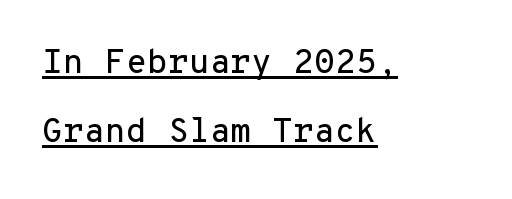
The image shows 34 px sans-serif type, upright, monospaced; set left-aligned, loose line spacing (2.03x), normal letter spacing, underlined; low stroke contrast and a medium x-height.
